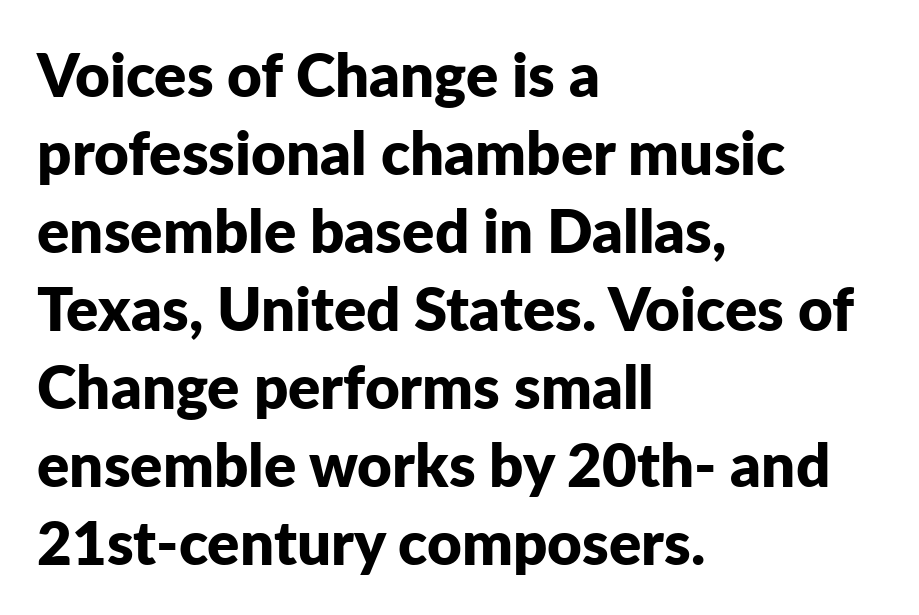
Q: Is the text bold? A: Yes.
Q: Is the text italic (slanted)? A: No, it is upright.
Q: Is the typeface a serif or a sans-serif typeface? A: Sans-serif.
Q: Is the text underlined? A: No.
Q: How is the paragraph aligned? A: Left-aligned.
Q: Is the spacing between letters normal or unusually wide? A: Normal.
Q: Is the spacing between lines tight, normal or loose? A: Normal.
Q: Width (condensed, normal, or wide)? A: Normal.
Q: Stroke contrast? A: Low.
Q: x-height? A: Medium.
Q: Monospaced? A: No.
